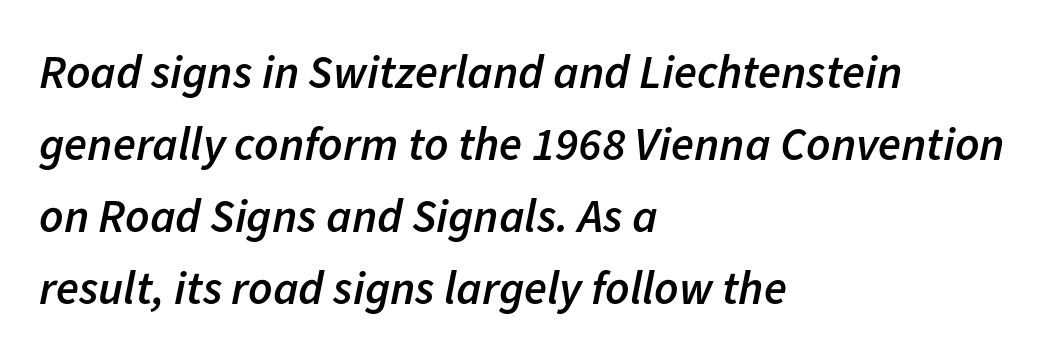
{"italic": "yes", "lean": "right", "slant_degrees": 11, "bold": "semi", "weight": "semibold", "width": "normal", "stroke_contrast": "low", "x_height": "medium", "monospaced": "no", "underline": "no", "align": "left", "line_spacing": "normal", "line_spacing_ratio": 1.53, "letter_spacing": "normal", "letter_spacing_em": 0.0, "glyph_px": 47}
